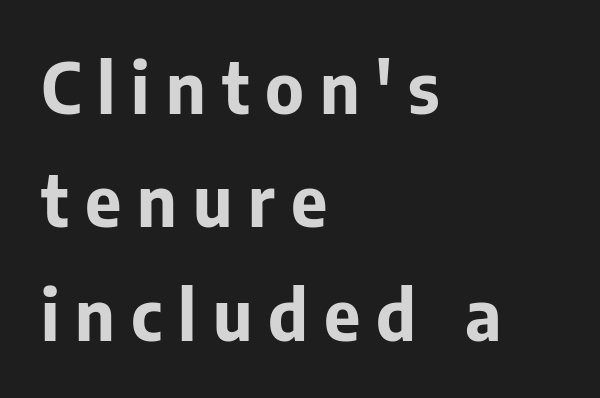
The characters display no serif detailing; their extremities are plain. The zone under the glyphs is completely vacant. This sample uses expanded letter spacing, leaving extra air between glyphs. If you drew a line through each stem, it would be perfectly vertical.
